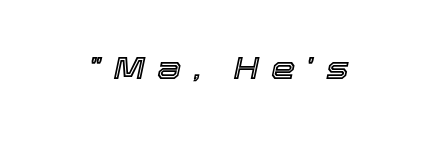
The image shows 31 px text type, italic (leaning right); set unusually wide letter spacing (+0.36 em), not underlined; a medium x-height.
